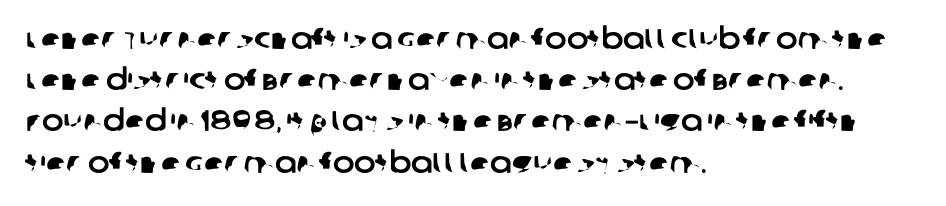
{"serif": "no", "width": "normal", "stroke_contrast": "low", "x_height": "large", "monospaced": "no", "underline": "no", "align": "left", "line_spacing": "normal", "line_spacing_ratio": 1.42, "letter_spacing": "normal", "letter_spacing_em": 0.0, "glyph_px": 29}
